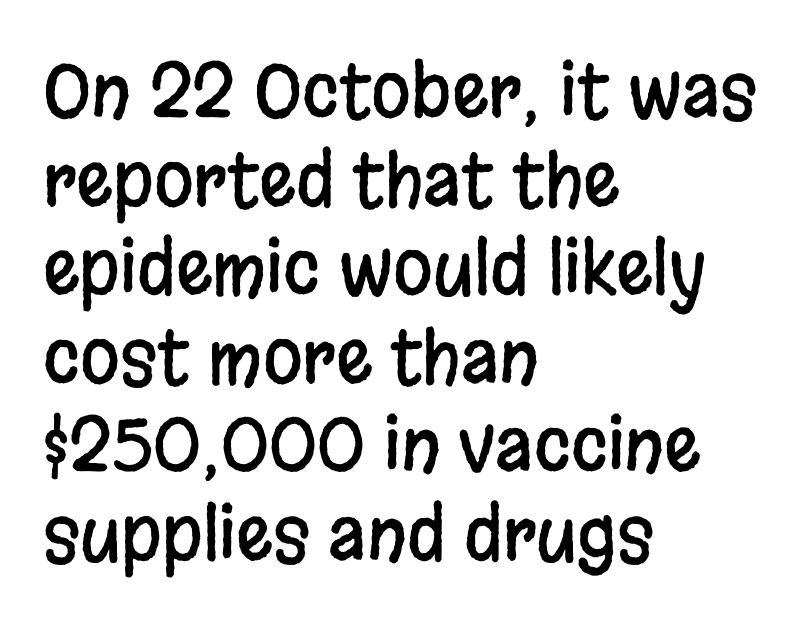
Q: Is the text italic (slanted)? A: No, it is upright.
Q: Is the typeface a serif or a sans-serif typeface? A: Sans-serif.
Q: Is the text underlined? A: No.
Q: How is the paragraph aligned? A: Left-aligned.
Q: Is the spacing between letters normal or unusually wide? A: Normal.
Q: Width (condensed, normal, or wide)? A: Condensed.
Q: Stroke contrast? A: Low.
Q: x-height? A: Large.
Q: Monospaced? A: No.
